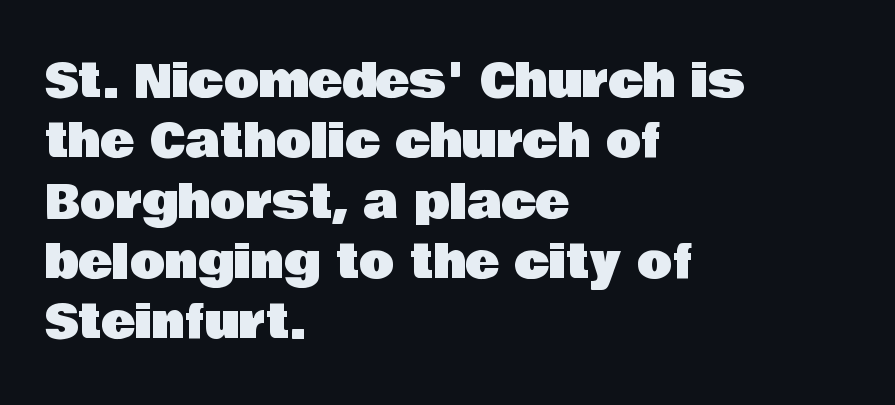
The image shows 46 px sans-serif type, upright; set left-aligned, normal line spacing (1.31x), normal letter spacing, not underlined; low stroke contrast and a large x-height.
